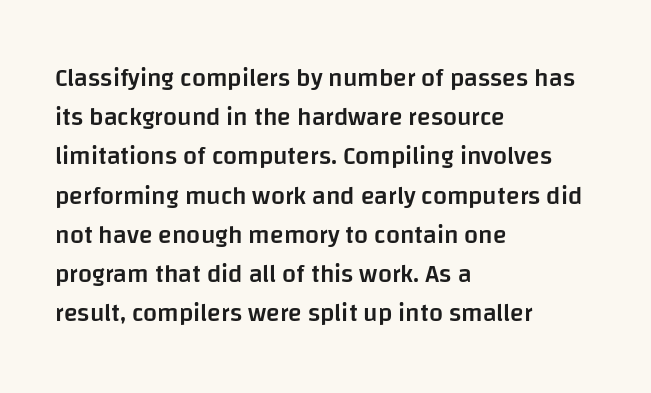
Q: Is the text bold? A: Semi-bold.
Q: Is the text italic (slanted)? A: No, it is upright.
Q: Is the text underlined? A: No.
Q: How is the paragraph aligned? A: Left-aligned.
Q: Is the spacing between letters normal or unusually wide? A: Normal.
Q: Is the spacing between lines tight, normal or loose? A: Normal.
